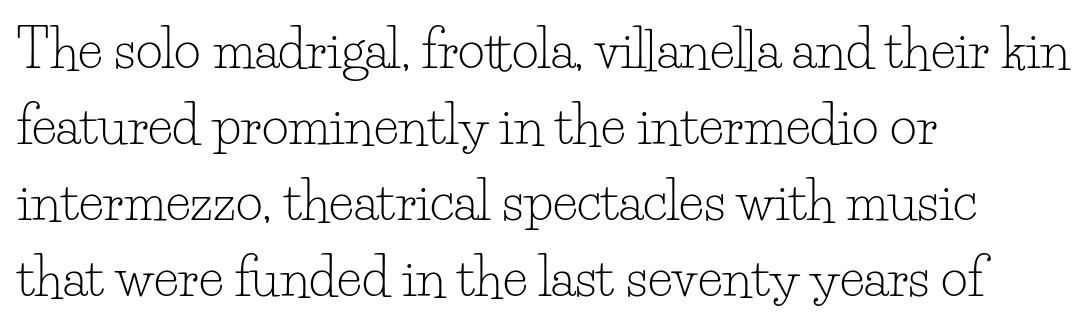
Is the letter spacing exaggerated? No — it looks like the ordinary default. Looks like regular typesetting: each glyph gets only the width it needs. A light-to-regular cut is what we see here. Baseline-to-baseline distance is the conventional proportion of letter height. Check the space under the baseline: it is left empty.
